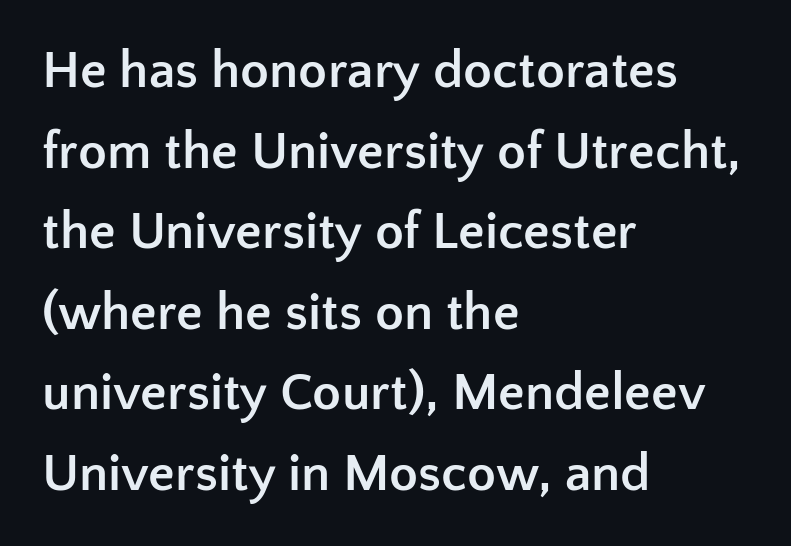
This is roman type, the default non-slanted kind. Check where the strokes stop: nothing finishes them off — pure sans. The typesetter chose a ragged-right arrangement here. The glyphs have the mass of a bold cut. Anything drawn beneath the words? Only blank space.
